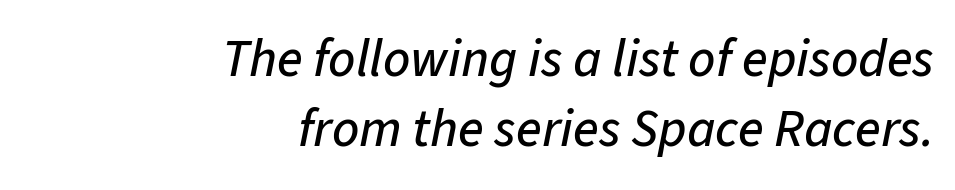
Is there much room between lines? A standard amount, neither cramped nor airy. The typesetter chose a ragged-left arrangement here. The space beneath each line is pristine and unruled. Proportional: the letters do not fall into vertical columns.
